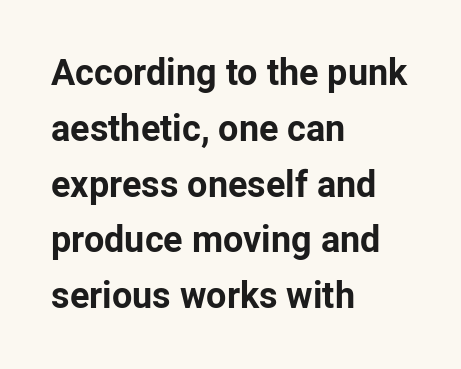
The image shows 36 px bold sans-serif type, upright; set left-aligned, normal line spacing (1.55x), normal letter spacing, not underlined; low stroke contrast and a medium x-height.
